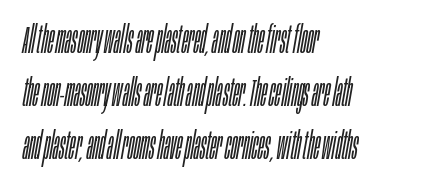
Q: Is the text bold? A: No.
Q: Is the text italic (slanted)? A: Yes, it leans right by about 10 degrees.
Q: Is the text underlined? A: No.
Q: How is the paragraph aligned? A: Left-aligned.
Q: Is the spacing between letters normal or unusually wide? A: Normal.
Q: Is the spacing between lines tight, normal or loose? A: Normal.
Q: Width (condensed, normal, or wide)? A: Condensed.
Q: Stroke contrast? A: Low.
Q: x-height? A: Large.
Q: Monospaced? A: No.
